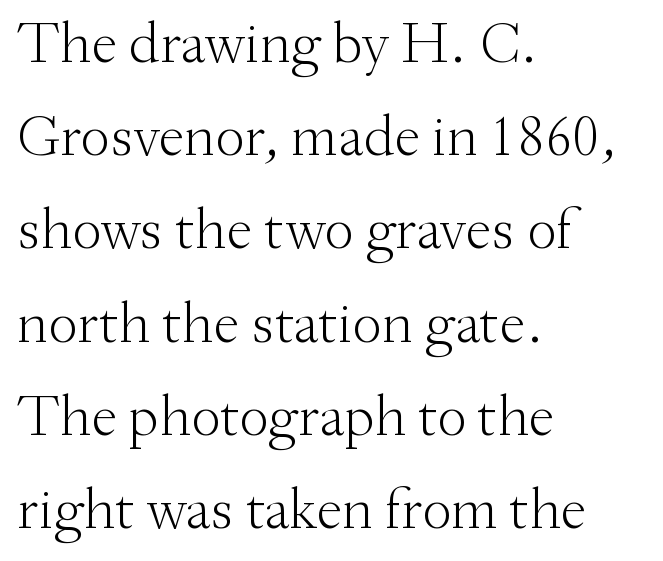
{"serif": "yes", "italic": "no", "bold": "no", "weight": "light", "width": "normal", "stroke_contrast": "medium", "x_height": "small", "monospaced": "no", "underline": "no", "align": "left", "line_spacing": "normal", "line_spacing_ratio": 1.58, "letter_spacing": "normal", "letter_spacing_em": 0.0, "glyph_px": 59}
